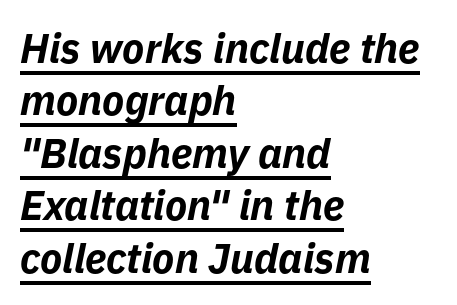
In designer terms, the underline attribute is active on this setting. The rendering anchors every line to the left-hand side. If you measured baseline to baseline, you'd find a middling distance. Summary of weight: heavy, a full bold. Varying glyph widths throughout — classic text-font behaviour.
